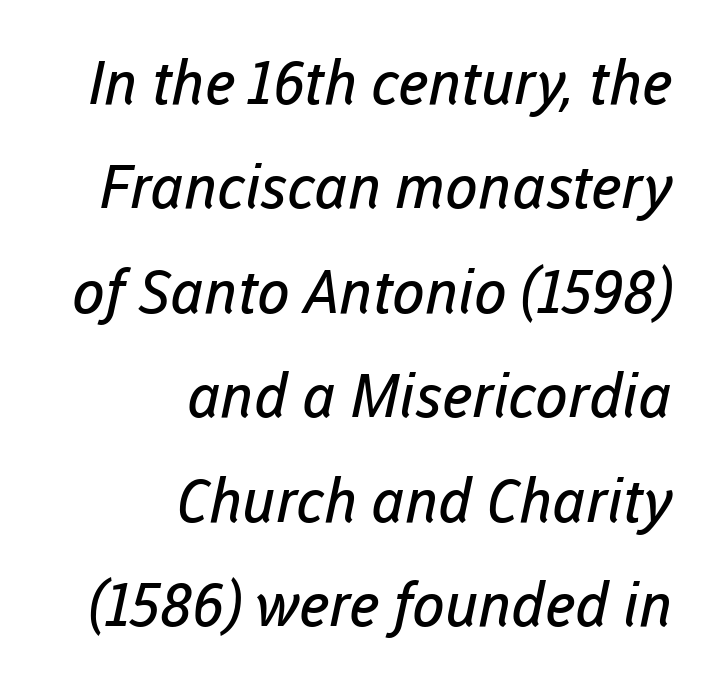
The space beneath each line is pristine and unruled. Nothing sits at the stroke ends, so this counts as sans-serif. The text block is weighted toward the right margin, trailing off unevenly leftward. Bold? No — there's no thickening of the strokes. The rendering uses natural spacing where letterforms have individual widths.
